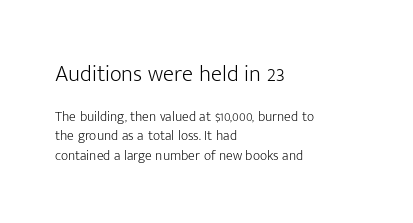
Nope, not italic — everything's standing straight. Reading down the column, the eye jumps a familiar distance to each next line. The strokes carry an ordinary text weight at most. The type is set solid horizontally, with unmodified tracking.
